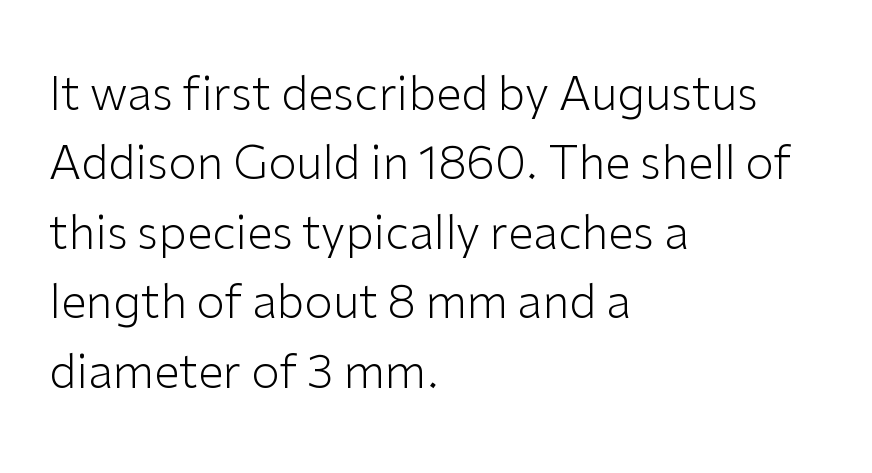
{"serif": "no", "italic": "no", "bold": "no", "weight": "light", "width": "normal", "stroke_contrast": "low", "x_height": "medium", "monospaced": "no", "underline": "no", "align": "left", "line_spacing": "normal", "line_spacing_ratio": 1.51, "letter_spacing": "normal", "letter_spacing_em": 0.0, "glyph_px": 46}
